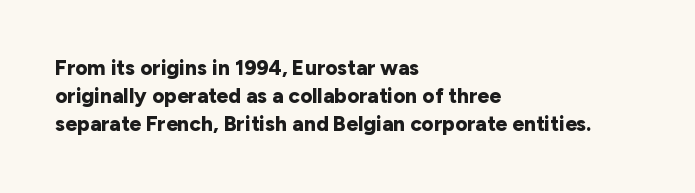
Anything drawn beneath the words? Only blank space. Evenly set lines give the paragraph a standard silhouette. In CSS terms this would be text-align: left. The font's upright variant was chosen for this text. Strokes here are thick enough to call this a true bold.
